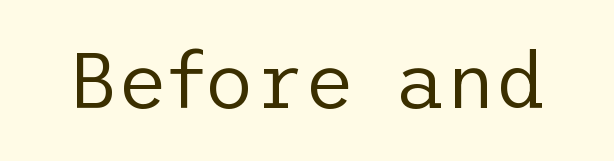
{"serif": "no", "italic": "no", "bold": "no", "weight": "regular", "width": "normal", "stroke_contrast": "low", "x_height": "medium", "underline": "no", "letter_spacing": "normal", "letter_spacing_em": 0.0, "glyph_px": 78}
